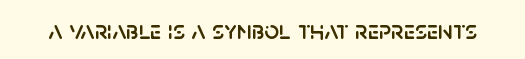
Q: Is the text italic (slanted)? A: No, it is upright.
Q: Is the text underlined? A: No.
Q: Is the spacing between letters normal or unusually wide? A: Normal.
